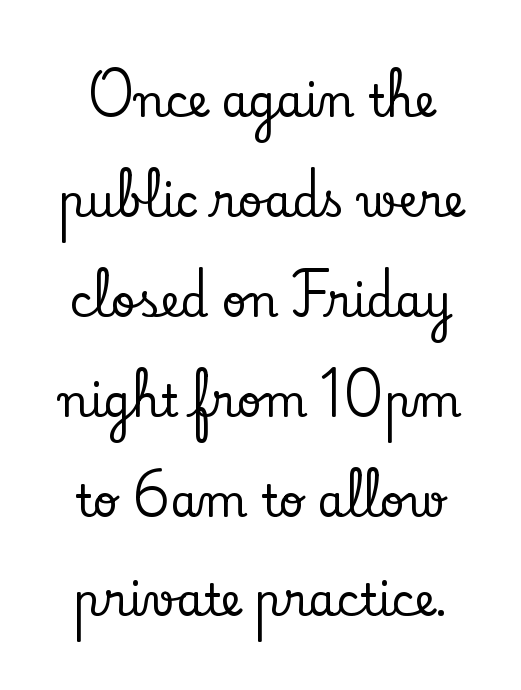
{"serif": "yes", "italic": "no", "width": "normal", "stroke_contrast": "low", "x_height": "small", "monospaced": "no", "underline": "no", "line_spacing": "loose", "line_spacing_ratio": 2.27, "letter_spacing": "normal", "letter_spacing_em": 0.0, "glyph_px": 44}
